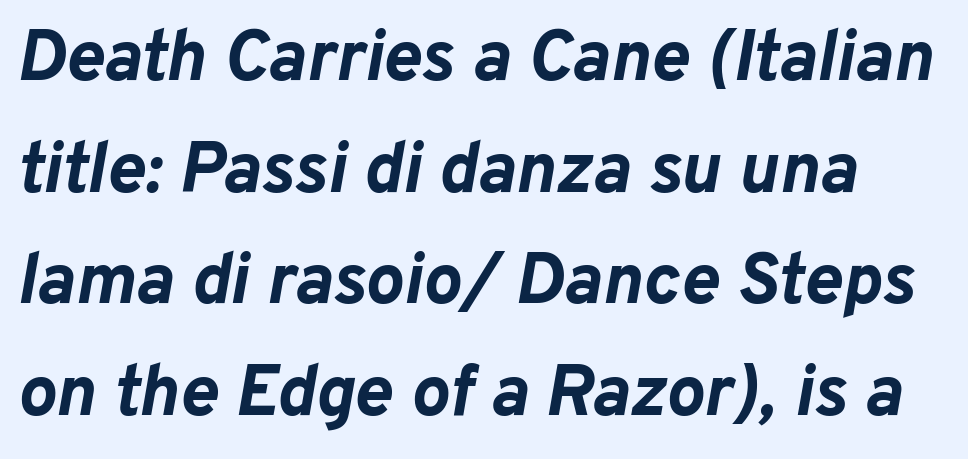
The image shows 72 px bold type, italic (leaning right); set left-aligned, normal line spacing (1.55x), normal letter spacing, not underlined; low stroke contrast and a medium x-height.
